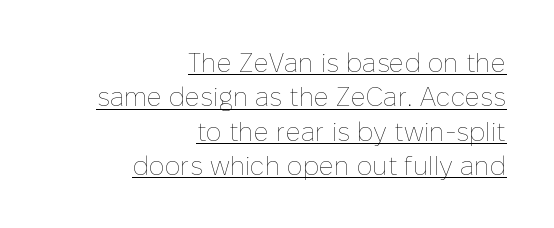
The image shows 26 px text type, upright; set right-aligned, normal line spacing (1.32x), normal letter spacing, underlined.
